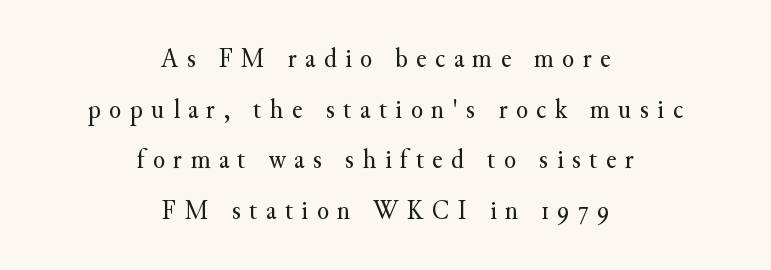
Q: Is the text bold? A: No.
Q: Is the text italic (slanted)? A: No, it is upright.
Q: Is the typeface a serif or a sans-serif typeface? A: Serif.
Q: Is the text underlined? A: No.
Q: How is the paragraph aligned? A: Centered.
Q: Is the spacing between letters normal or unusually wide? A: Unusually wide.
Q: Width (condensed, normal, or wide)? A: Normal.
Q: Stroke contrast? A: Medium.
Q: x-height? A: Small.
Q: Monospaced? A: No.
